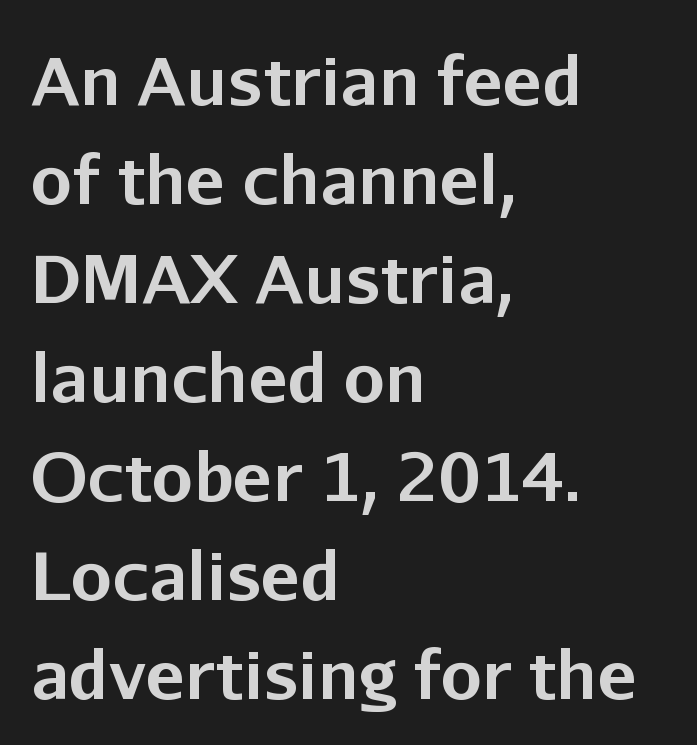
{"serif": "no", "italic": "no", "bold": "yes", "weight": "bold", "width": "normal", "stroke_contrast": "low", "x_height": "medium", "monospaced": "no", "underline": "no", "align": "left", "line_spacing": "normal", "line_spacing_ratio": 1.5, "letter_spacing": "normal", "letter_spacing_em": 0.0, "glyph_px": 66}
